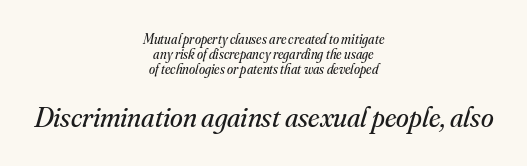
Q: Is the text bold? A: No.
Q: Is the text italic (slanted)? A: Yes, it leans right by about 16 degrees.
Q: Is the typeface a serif or a sans-serif typeface? A: Serif.
Q: Is the text underlined? A: No.
Q: How is the paragraph aligned? A: Centered.
Q: Is the spacing between letters normal or unusually wide? A: Normal.
Q: Is the spacing between lines tight, normal or loose? A: Tight.
Q: Which block of text is set in a larger size, the first (top) or the second (bottom)? A: The second (bottom) one.
Q: Width (condensed, normal, or wide)? A: Normal.
Q: Stroke contrast? A: Medium.
Q: x-height? A: Small.
Q: Monospaced? A: No.
